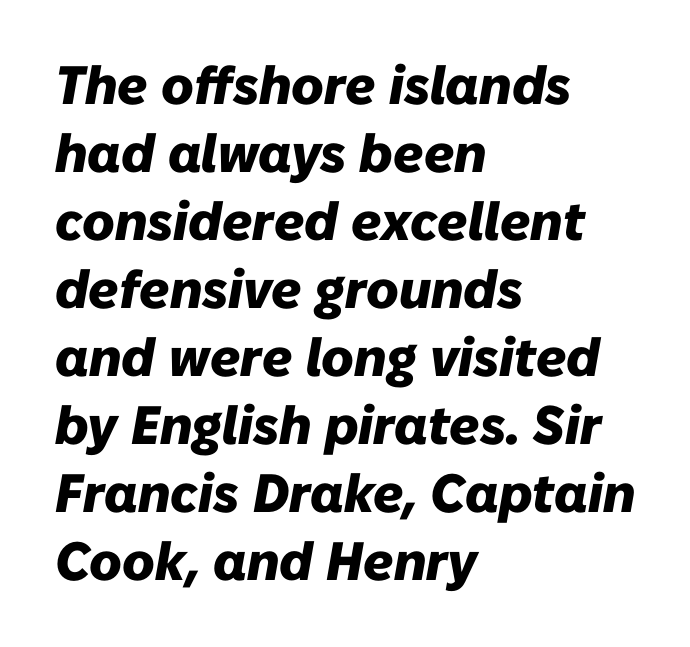
Q: Is the text bold? A: Yes.
Q: Is the text italic (slanted)? A: Yes, it leans right by about 10 degrees.
Q: Is the text underlined? A: No.
Q: How is the paragraph aligned? A: Left-aligned.
Q: Is the spacing between letters normal or unusually wide? A: Normal.
Q: Is the spacing between lines tight, normal or loose? A: Normal.
Q: Width (condensed, normal, or wide)? A: Normal.
Q: Stroke contrast? A: Low.
Q: x-height? A: Medium.
Q: Monospaced? A: No.
